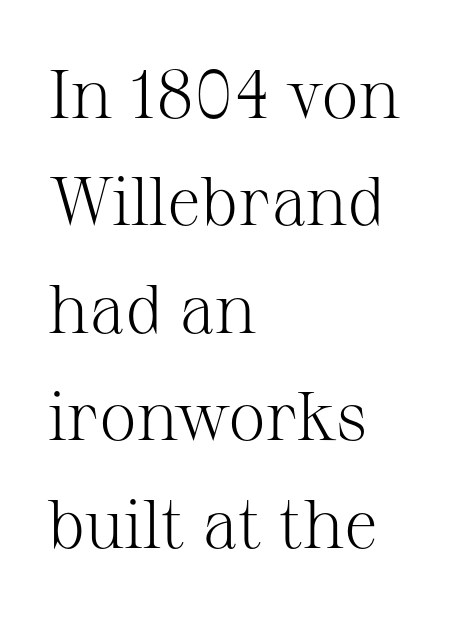
When letters stand straight like this, we call the style roman or upright. Just letters on the line, the space beneath them empty. Varying glyph widths throughout — classic text-font behaviour. Words appear dense and cohesive because spacing is normal.
